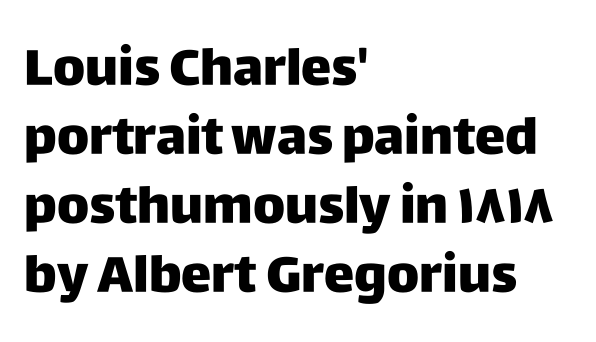
Proportional: the letters do not fall into vertical columns. No italicization has been applied; the sample stays upright. Tracking here is standard; glyphs follow each other at the usual distance. What kind of face is this? One without serifs — a sans. Leftover space on each line is placed entirely after the last word.
